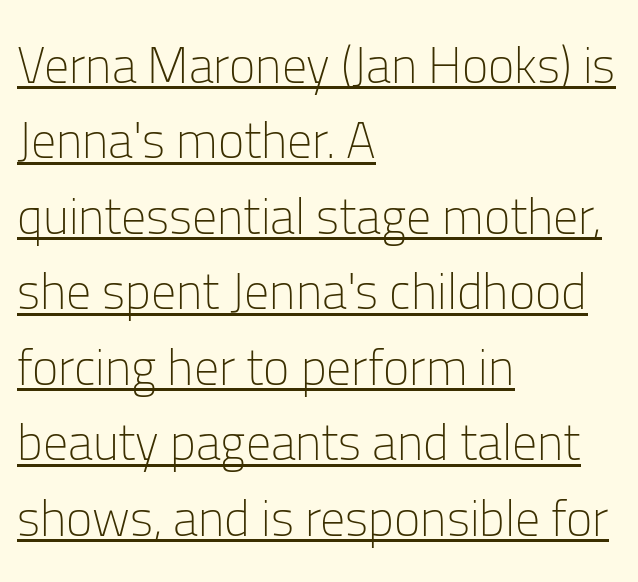
{"serif": "no", "italic": "no", "bold": "no", "weight": "light", "width": "normal", "stroke_contrast": "low", "x_height": "medium", "monospaced": "no", "underline": "yes", "align": "left", "line_spacing": "normal", "line_spacing_ratio": 1.51, "letter_spacing": "normal", "letter_spacing_em": 0.0, "glyph_px": 50}
